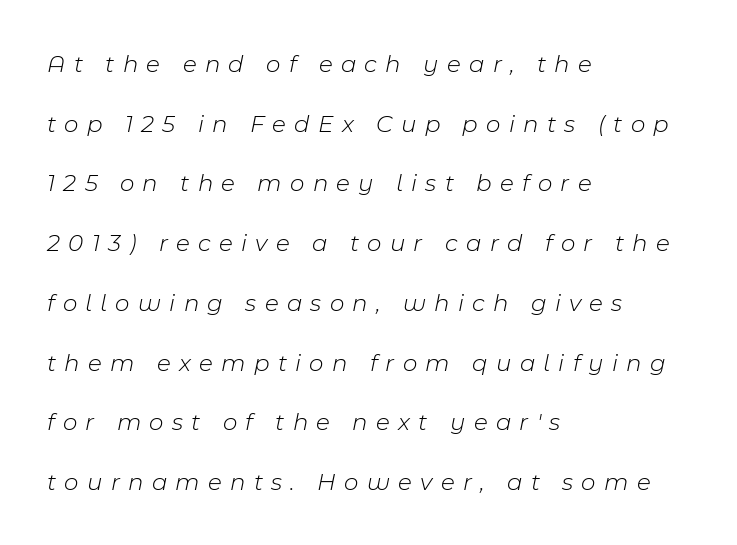
Q: Is the text bold? A: No.
Q: Is the text italic (slanted)? A: Yes, it leans right by about 11 degrees.
Q: Is the text underlined? A: No.
Q: How is the paragraph aligned? A: Left-aligned.
Q: Is the spacing between letters normal or unusually wide? A: Unusually wide.
Q: Is the spacing between lines tight, normal or loose? A: Loose.
